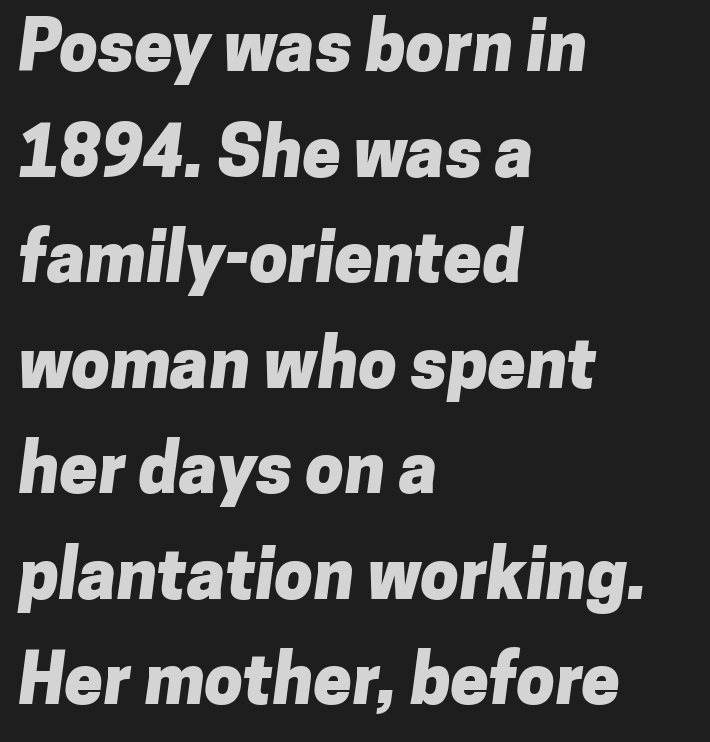
Q: Is the text bold? A: Yes.
Q: Is the typeface a serif or a sans-serif typeface? A: Sans-serif.
Q: Is the text underlined? A: No.
Q: How is the paragraph aligned? A: Left-aligned.
Q: Is the spacing between letters normal or unusually wide? A: Normal.
Q: Is the spacing between lines tight, normal or loose? A: Normal.
Q: Width (condensed, normal, or wide)? A: Normal.
Q: Stroke contrast? A: Low.
Q: x-height? A: Medium.
Q: Monospaced? A: No.
